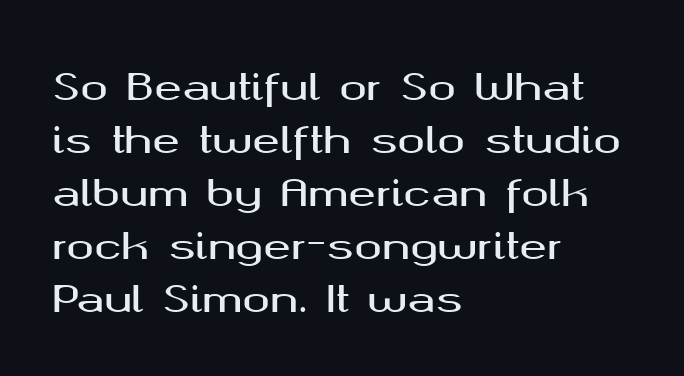
Honestly, the letter spacing is just normal — you wouldn't notice it. Summary of vertical rhythm: regular, with standard interline spacing. The font family rendered here belongs to the sans-serif group. You could not count columns in this text — the font is proportionally spaced. Every stem runs plumb, perpendicular to the baseline. Check under the words: just untouched page.
